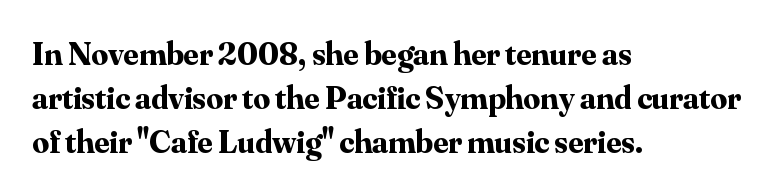
{"serif": "yes", "italic": "no", "bold": "yes", "weight": "bold", "width": "normal", "stroke_contrast": "medium", "x_height": "small", "monospaced": "no", "underline": "no", "align": "left", "line_spacing": "normal", "line_spacing_ratio": 1.34, "letter_spacing": "normal", "letter_spacing_em": 0.0, "glyph_px": 33}
